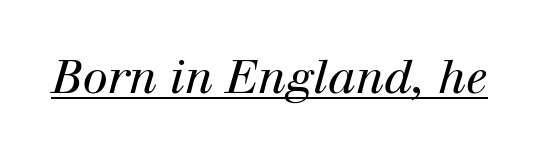
Q: Is the text bold? A: No.
Q: Is the text italic (slanted)? A: Yes, it leans right by about 12 degrees.
Q: Is the typeface a serif or a sans-serif typeface? A: Serif.
Q: Is the text underlined? A: Yes.
Q: Is the spacing between letters normal or unusually wide? A: Normal.
Q: Width (condensed, normal, or wide)? A: Normal.
Q: Stroke contrast? A: High.
Q: x-height? A: Medium.
Q: Monospaced? A: No.
